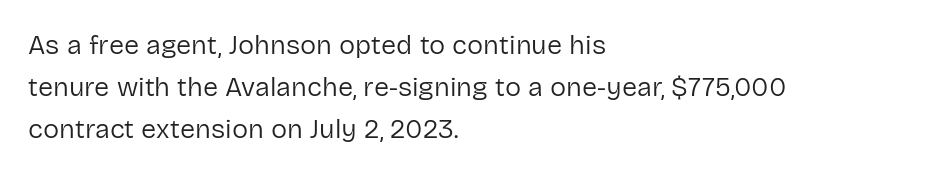
The image shows 27 px text type, upright; set left-aligned, normal line spacing (1.56x), normal letter spacing, not underlined.
